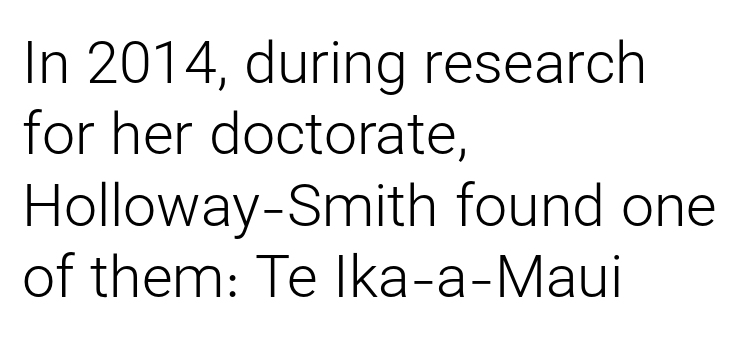
Q: Is the text bold? A: No.
Q: Is the text italic (slanted)? A: No, it is upright.
Q: Is the typeface a serif or a sans-serif typeface? A: Sans-serif.
Q: Is the text underlined? A: No.
Q: How is the paragraph aligned? A: Left-aligned.
Q: Is the spacing between letters normal or unusually wide? A: Normal.
Q: Width (condensed, normal, or wide)? A: Normal.
Q: Stroke contrast? A: Low.
Q: x-height? A: Medium.
Q: Monospaced? A: No.
